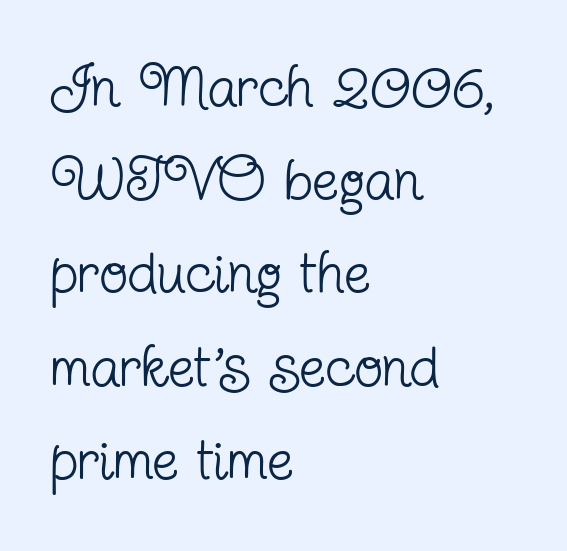
Q: Is the text bold? A: No.
Q: Is the text italic (slanted)? A: No, it is upright.
Q: Is the typeface a serif or a sans-serif typeface? A: Serif.
Q: Is the text underlined? A: No.
Q: How is the paragraph aligned? A: Left-aligned.
Q: Is the spacing between letters normal or unusually wide? A: Normal.
Q: Is the spacing between lines tight, normal or loose? A: Normal.
Q: Width (condensed, normal, or wide)? A: Condensed.
Q: Stroke contrast? A: Low.
Q: x-height? A: Medium.
Q: Monospaced? A: No.
